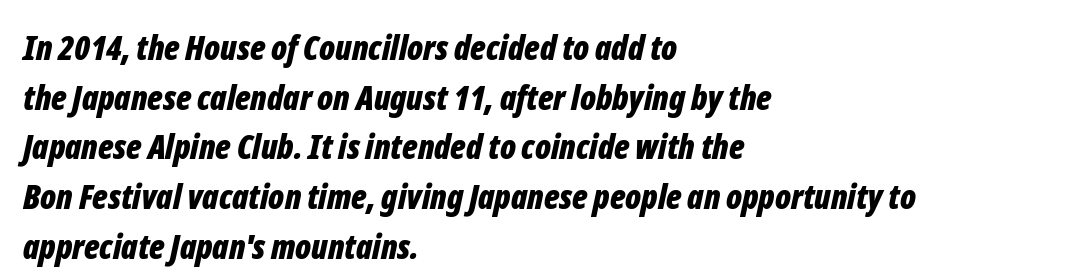
{"italic": "yes", "lean": "right", "slant_degrees": 12, "bold": "yes", "weight": "bold", "width": "condensed", "stroke_contrast": "low", "x_height": "medium", "monospaced": "no", "underline": "no", "align": "left", "line_spacing": "normal", "line_spacing_ratio": 1.46, "letter_spacing": "normal", "letter_spacing_em": 0.0, "glyph_px": 34}
